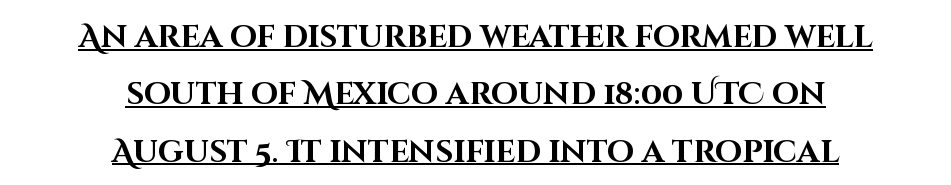
The image shows 31 px bold sans-serif type, upright; set centered, line spacing 1.85x, normal letter spacing, underlined; high stroke contrast and a large x-height.
